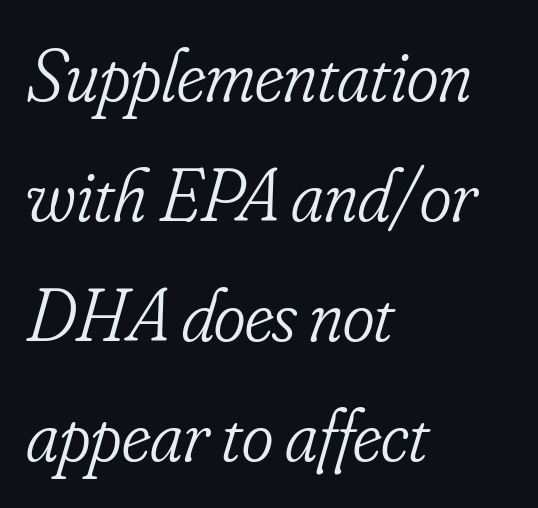
Q: Is the text bold? A: No.
Q: Is the text italic (slanted)? A: Yes, it leans right by about 16 degrees.
Q: Is the typeface a serif or a sans-serif typeface? A: Serif.
Q: Is the text underlined? A: No.
Q: How is the paragraph aligned? A: Left-aligned.
Q: Is the spacing between letters normal or unusually wide? A: Normal.
Q: Is the spacing between lines tight, normal or loose? A: Normal.
Q: Width (condensed, normal, or wide)? A: Condensed.
Q: Stroke contrast? A: Low.
Q: x-height? A: Small.
Q: Monospaced? A: No.
